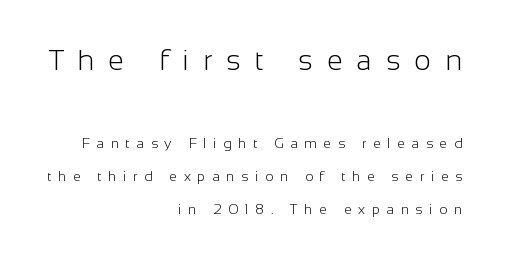
{"serif": "no", "italic": "no", "bold": "no", "weight": "light", "width": "normal", "stroke_contrast": "low", "x_height": "medium", "monospaced": "no", "underline": "no", "align": "right", "line_spacing": "loose", "line_spacing_ratio": 2.36, "letter_spacing": "wide", "letter_spacing_em": 0.48, "larger_block": "first", "size_ratio": 2.07, "glyph_px": 29}
